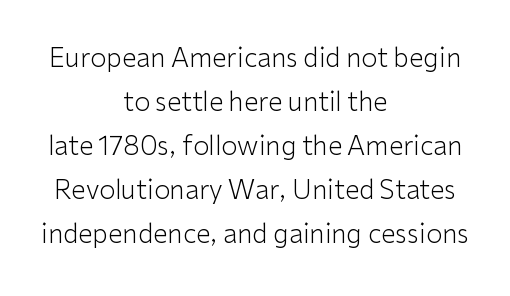
{"italic": "no", "bold": "no", "underline": "no", "align": "center", "line_spacing": "normal", "line_spacing_ratio": 1.69, "letter_spacing": "normal", "letter_spacing_em": 0.0, "glyph_px": 26}
